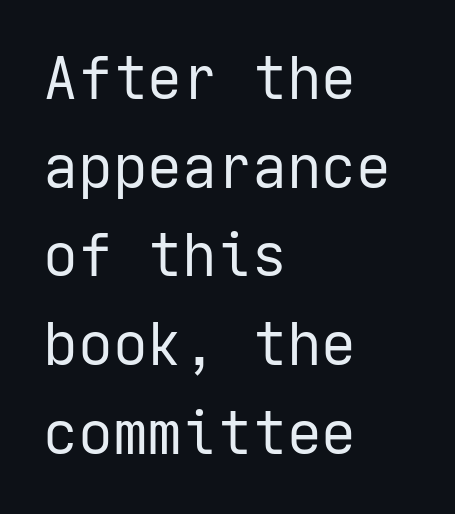
Between one letter and the next there's only the usual sliver of space. This sample is left-justified, so line endings fall wherever the words run out. Ascenders rise straight up at ninety degrees. The passage shown is typeset with a sans-serif family. A clean baseline with only descenders dipping below it. The block of text has a typical density, with ordinary space between rows.
